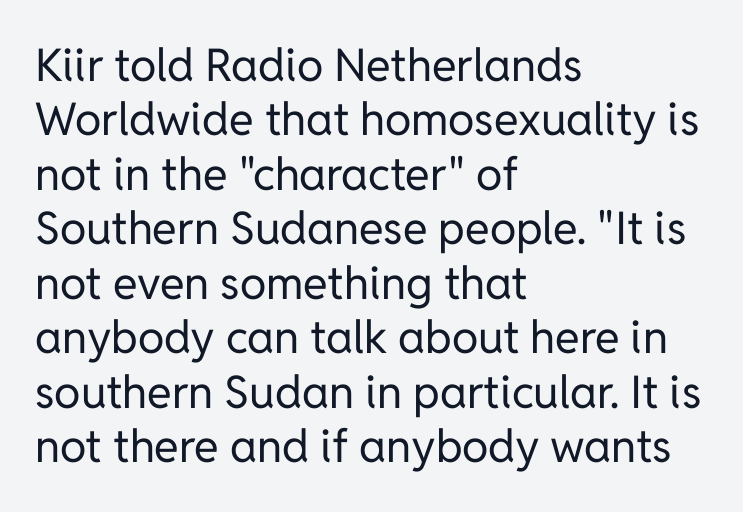
Alignment: flush left. Posture: straight, roman, zero tilt. A quiet, ordinary-to-light weight characterises the typeface. Examine the stroke ends and you'll find no serifs.
